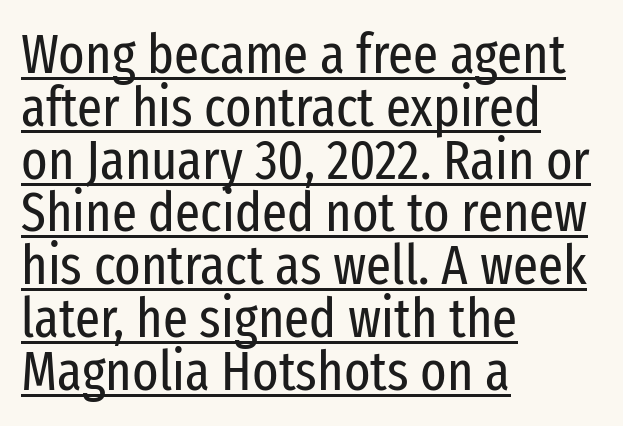
Compared with undecorated copy, this sample adds a rule below the words. The face used here is proportionally spaced, like ordinary book or web type. Very little white space separates one row of letters from the next. In terms of letterform style, serifs are entirely absent.
